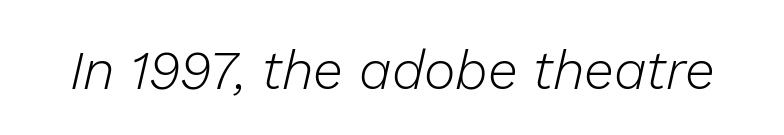
Q: Is the text bold? A: No.
Q: Is the text italic (slanted)? A: Yes, it leans right by about 13 degrees.
Q: Is the text underlined? A: No.
Q: Is the spacing between letters normal or unusually wide? A: Normal.
Q: Width (condensed, normal, or wide)? A: Normal.
Q: Stroke contrast? A: Low.
Q: x-height? A: Medium.
Q: Monospaced? A: No.
